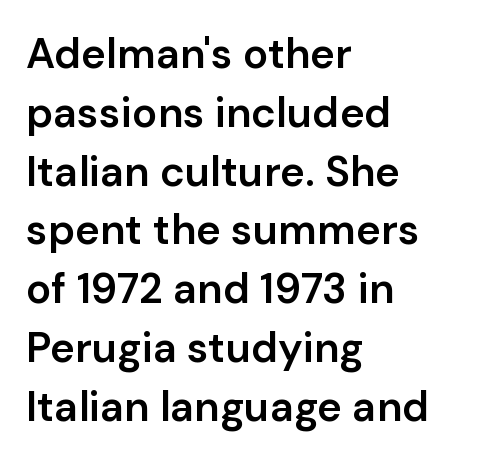
The image shows 42 px semibold sans-serif type, upright; set left-aligned, normal line spacing (1.4x), normal letter spacing, not underlined; low stroke contrast and a medium x-height.
